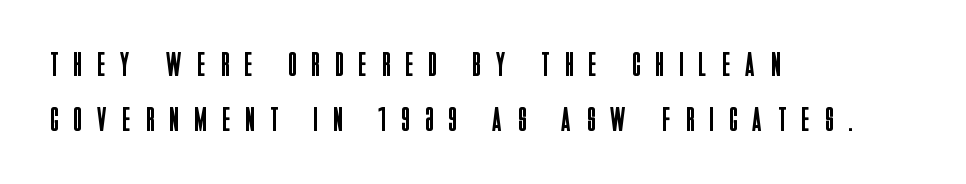
{"serif": "no", "italic": "no", "bold": "no", "weight": "regular", "width": "condensed", "stroke_contrast": "low", "x_height": "large", "monospaced": "no", "underline": "no", "align": "left", "line_spacing": "normal", "line_spacing_ratio": 1.61, "letter_spacing": "wide", "letter_spacing_em": 0.48, "glyph_px": 34}
